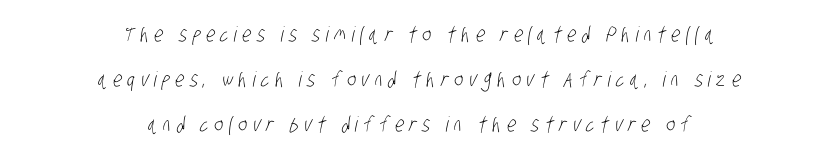
{"bold": "no", "underline": "no", "align": "center", "line_spacing": "loose", "line_spacing_ratio": 2.14, "letter_spacing": "wide", "letter_spacing_em": 0.27, "glyph_px": 21}
